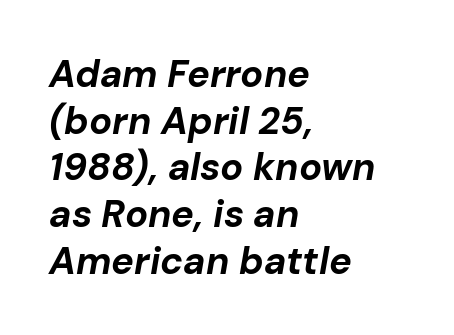
{"italic": "yes", "lean": "right", "slant_degrees": 10, "bold": "yes", "weight": "bold", "width": "normal", "stroke_contrast": "low", "x_height": "medium", "monospaced": "no", "underline": "no", "align": "left", "line_spacing_ratio": 1.23, "letter_spacing": "normal", "letter_spacing_em": 0.0, "glyph_px": 38}
